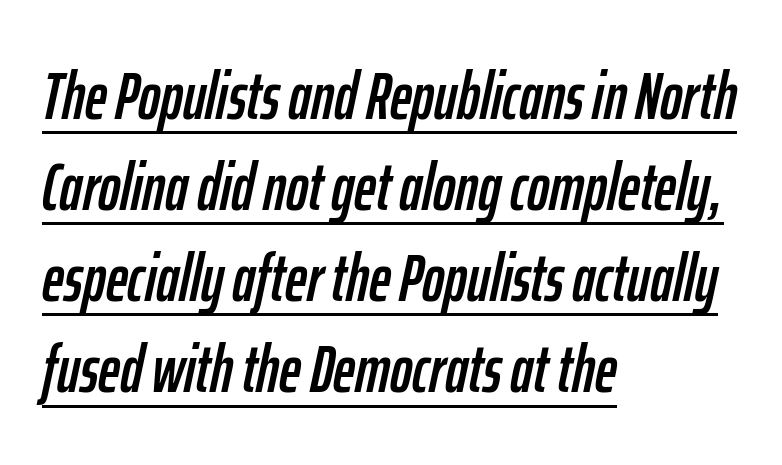
{"italic": "yes", "lean": "right", "slant_degrees": 12, "width": "condensed", "stroke_contrast": "low", "x_height": "medium", "monospaced": "no", "underline": "yes", "align": "left", "line_spacing": "normal", "line_spacing_ratio": 1.36, "letter_spacing": "normal", "letter_spacing_em": 0.0, "glyph_px": 67}
